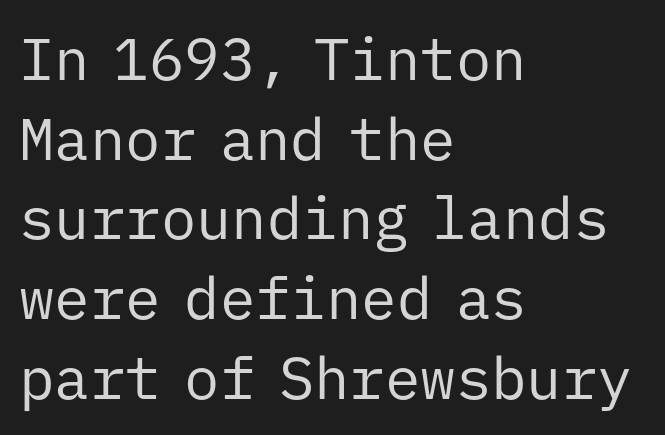
The image shows 59 px regular-weight sans-serif type, upright, monospaced; set left-aligned, normal line spacing (1.35x), normal letter spacing, not underlined; low stroke contrast and a medium x-height.
